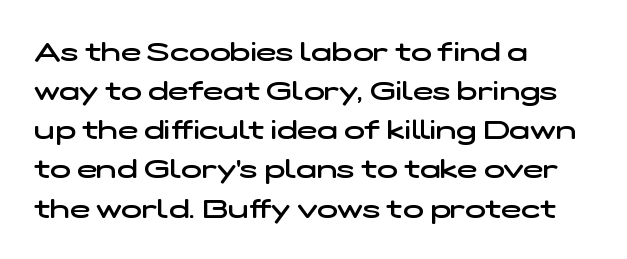
{"bold": "semi", "underline": "no", "align": "left", "line_spacing": "normal", "line_spacing_ratio": 1.45, "letter_spacing": "normal", "letter_spacing_em": 0.0, "glyph_px": 27}
